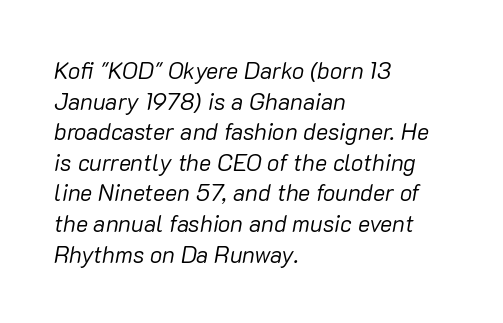
A typesetter would mark this as italic. The space between consecutive lines is moderate. Layout note: lines flush left. Is this a heavy cut? Hardly; it is regular or lighter. Bare-footed words on every line.
